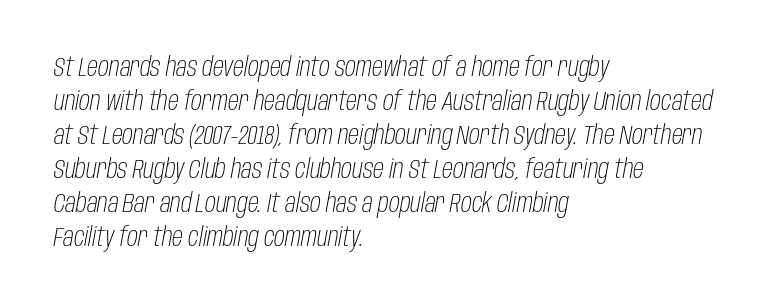
Q: Is the text bold? A: No.
Q: Is the text italic (slanted)? A: Yes, it leans right by about 10 degrees.
Q: Is the text underlined? A: No.
Q: How is the paragraph aligned? A: Left-aligned.
Q: Is the spacing between letters normal or unusually wide? A: Normal.
Q: Is the spacing between lines tight, normal or loose? A: Normal.
